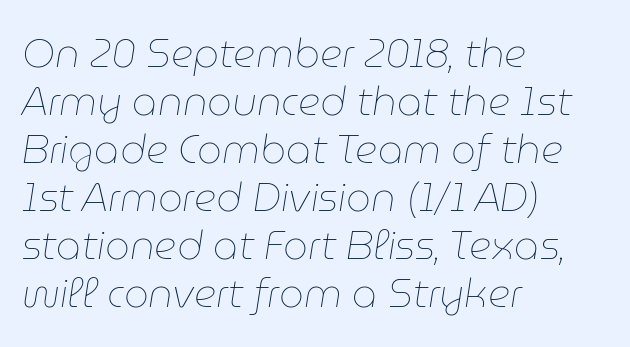
The image shows 39 px thin type, italic (leaning right); set left-aligned, line spacing 1.23x, normal letter spacing, not underlined; low stroke contrast and a medium x-height.
